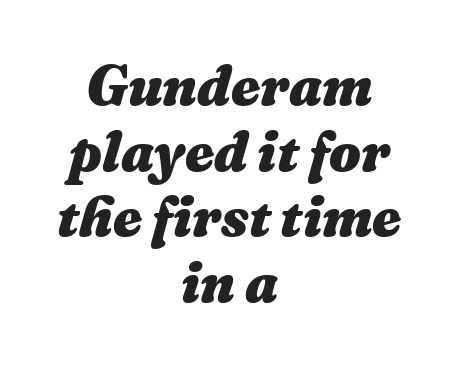
{"italic": "yes", "lean": "right", "slant_degrees": 16, "bold": "yes", "weight": "heavy", "width": "normal", "stroke_contrast": "medium", "x_height": "medium", "monospaced": "no", "underline": "no", "align": "center", "line_spacing_ratio": 1.17, "letter_spacing": "normal", "letter_spacing_em": 0.0, "glyph_px": 56}
